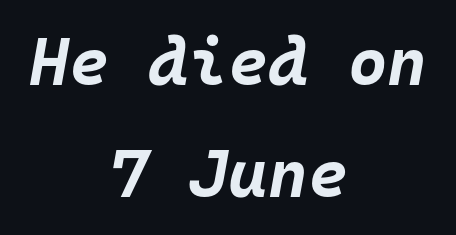
The image shows 68 px bold type, italic (leaning right), monospaced; set centered, normal line spacing (1.65x), normal letter spacing, not underlined; low stroke contrast and a large x-height.
